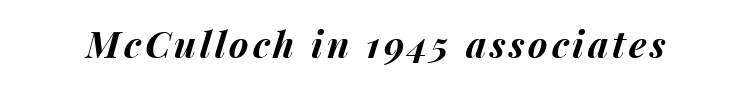
The image shows 37 px bold type, italic (leaning right); set not underlined; medium stroke contrast and a medium x-height.
